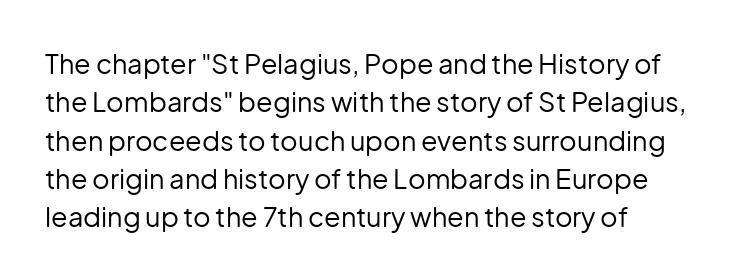
Q: Is the text bold? A: No.
Q: Is the text italic (slanted)? A: No, it is upright.
Q: Is the text underlined? A: No.
Q: How is the paragraph aligned? A: Left-aligned.
Q: Is the spacing between letters normal or unusually wide? A: Normal.
Q: Is the spacing between lines tight, normal or loose? A: Normal.
